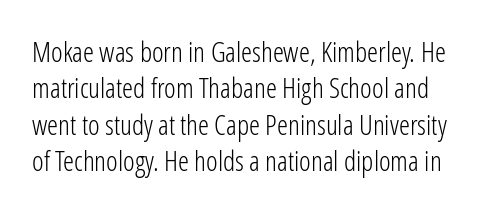
Q: Is the text bold? A: No.
Q: Is the text italic (slanted)? A: No, it is upright.
Q: Is the typeface a serif or a sans-serif typeface? A: Sans-serif.
Q: Is the text underlined? A: No.
Q: Is the spacing between letters normal or unusually wide? A: Normal.
Q: Is the spacing between lines tight, normal or loose? A: Normal.
Q: Width (condensed, normal, or wide)? A: Condensed.
Q: Stroke contrast? A: Low.
Q: x-height? A: Medium.
Q: Monospaced? A: No.
